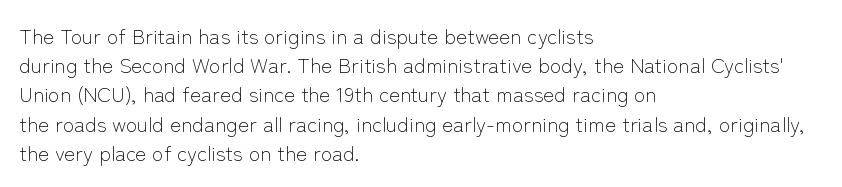
{"italic": "no", "bold": "no", "underline": "no", "align": "left", "line_spacing": "normal", "line_spacing_ratio": 1.39, "letter_spacing": "normal", "letter_spacing_em": 0.0, "glyph_px": 21}
